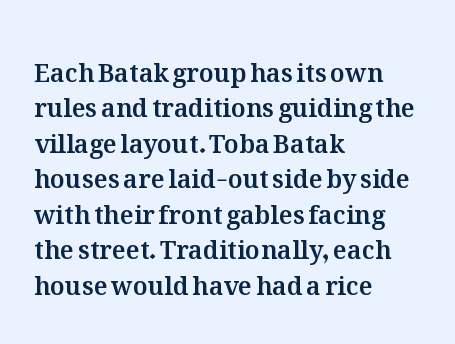
{"italic": "no", "underline": "no", "align": "left", "line_spacing": "normal", "line_spacing_ratio": 1.42, "letter_spacing": "normal", "letter_spacing_em": 0.0, "glyph_px": 25}
